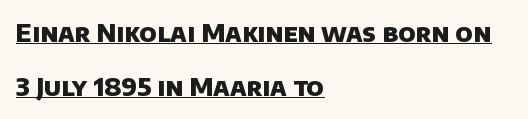
Q: Is the text bold? A: Yes.
Q: Is the text underlined? A: Yes.
Q: How is the paragraph aligned? A: Left-aligned.
Q: Is the spacing between letters normal or unusually wide? A: Normal.
Q: Is the spacing between lines tight, normal or loose? A: Loose.
